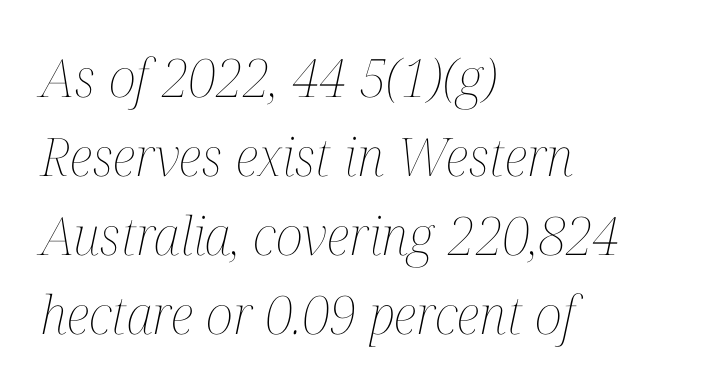
Think of a printed novel: that variable character pitch is what you see here. Posture: slanted. The passage is arranged the way most books set body copy — flush left. Heaviness? Minimal to ordinary, like unemphasized prose. Glance below the letters and you will spot only blank space. Line spacing here is normal.
